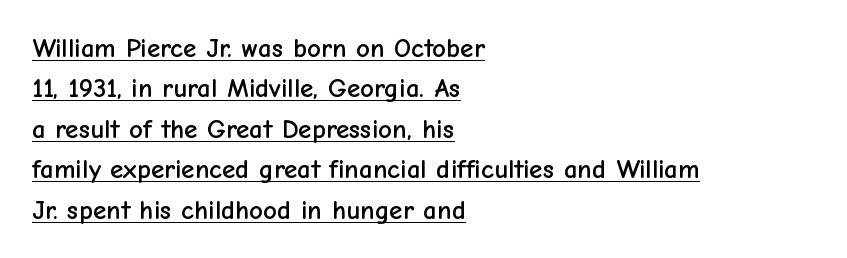
Compared with a centered layout, this one pins lines to the left instead. Ascenders rise straight up at ninety degrees. Check the space under the baseline: a stroke is drawn there. Reading down the column, the eye jumps a familiar distance to each next line.
